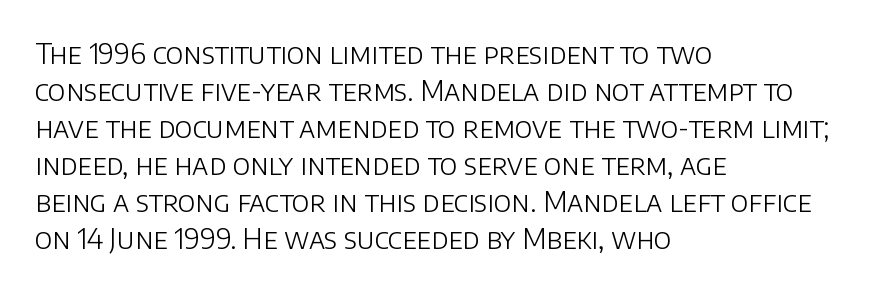
The face used here is rendered with its standard letterfit. This sample has the flowing, uneven cadence of proportional lettering. Horizontally, the lines are justified to the leading edge only. The type sits square on the baseline with zero lean. Weight: in the light-to-regular range.
